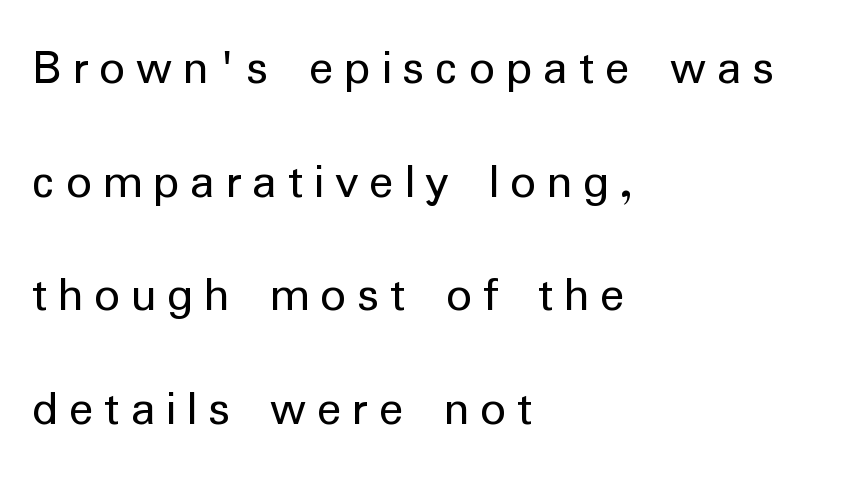
Q: Is the text bold? A: No.
Q: Is the text italic (slanted)? A: No, it is upright.
Q: Is the typeface a serif or a sans-serif typeface? A: Sans-serif.
Q: Is the text underlined? A: No.
Q: How is the paragraph aligned? A: Left-aligned.
Q: Is the spacing between letters normal or unusually wide? A: Unusually wide.
Q: Is the spacing between lines tight, normal or loose? A: Loose.
Q: Width (condensed, normal, or wide)? A: Normal.
Q: Stroke contrast? A: Low.
Q: x-height? A: Medium.
Q: Monospaced? A: No.
